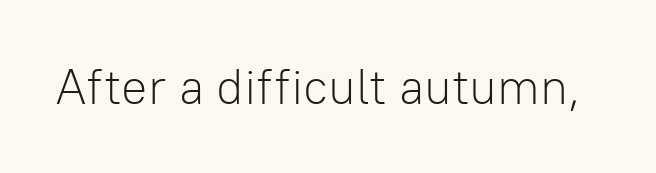
Ink coverage per letter is moderate at most. The glyphs are unaccompanied by any horizontal stroke below them. This is the regular roman posture of the typeface. Letter spacing: default.
